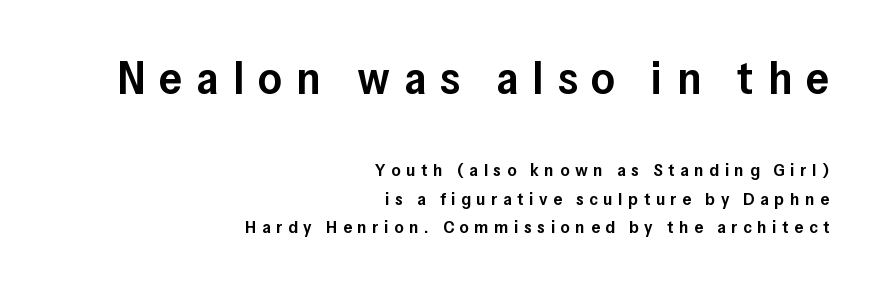
The image shows 46 px semibold sans-serif type, upright; set right-aligned, normal line spacing (1.58x), unusually wide letter spacing (+0.31 em), not underlined; the first (top) block is 2.56x larger; low stroke contrast and a medium x-height.
